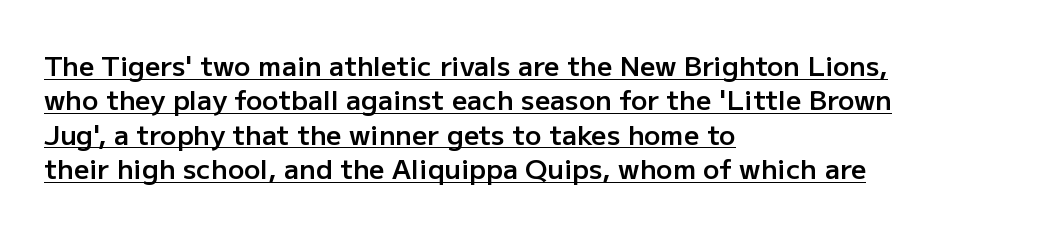
Q: Is the text bold? A: Semi-bold.
Q: Is the text italic (slanted)? A: No, it is upright.
Q: Is the text underlined? A: Yes.
Q: How is the paragraph aligned? A: Left-aligned.
Q: Is the spacing between letters normal or unusually wide? A: Normal.
Q: Is the spacing between lines tight, normal or loose? A: Normal.
